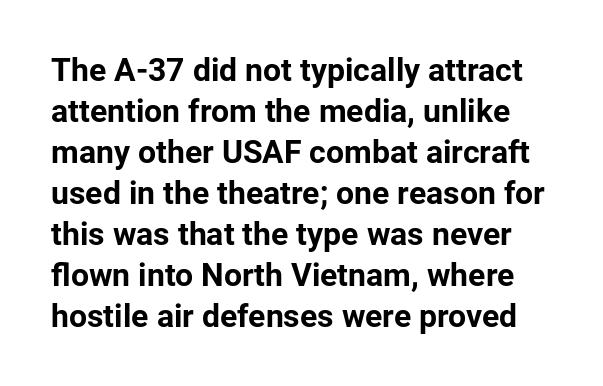
Q: Is the text bold? A: Yes.
Q: Is the text italic (slanted)? A: No, it is upright.
Q: Is the typeface a serif or a sans-serif typeface? A: Sans-serif.
Q: Is the text underlined? A: No.
Q: Is the spacing between letters normal or unusually wide? A: Normal.
Q: Is the spacing between lines tight, normal or loose? A: Normal.
Q: Width (condensed, normal, or wide)? A: Normal.
Q: Stroke contrast? A: Low.
Q: x-height? A: Medium.
Q: Monospaced? A: No.
